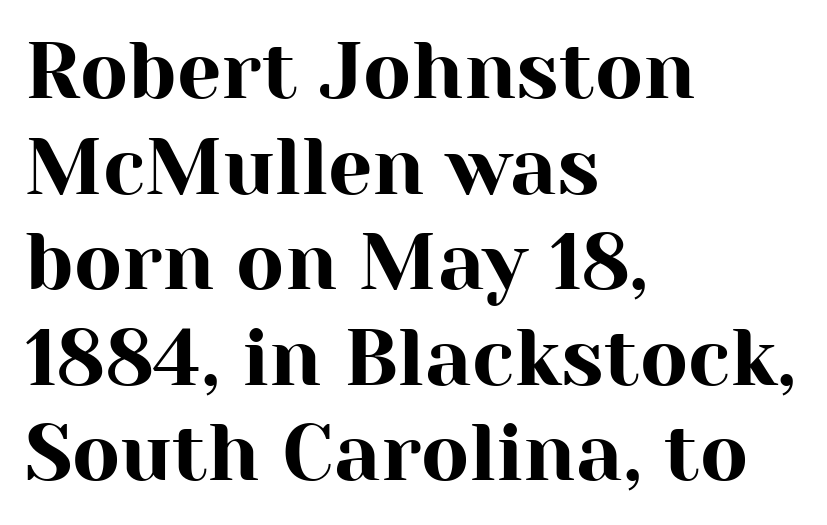
Q: Is the text italic (slanted)? A: No, it is upright.
Q: Is the typeface a serif or a sans-serif typeface? A: Serif.
Q: Is the text underlined? A: No.
Q: How is the paragraph aligned? A: Left-aligned.
Q: Is the spacing between letters normal or unusually wide? A: Normal.
Q: Width (condensed, normal, or wide)? A: Normal.
Q: Stroke contrast? A: High.
Q: x-height? A: Medium.
Q: Monospaced? A: No.
